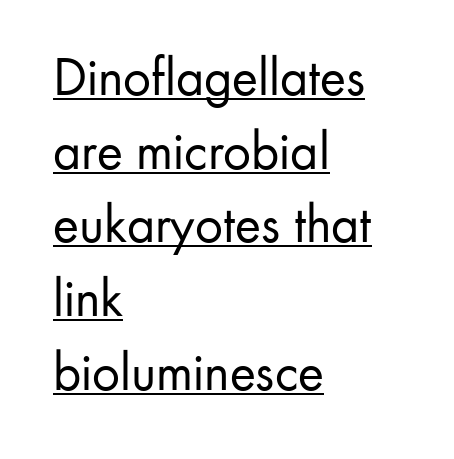
The image shows 55 px regular-weight sans-serif type, upright; set left-aligned, normal line spacing (1.34x), normal letter spacing, underlined; low stroke contrast and a small x-height.
